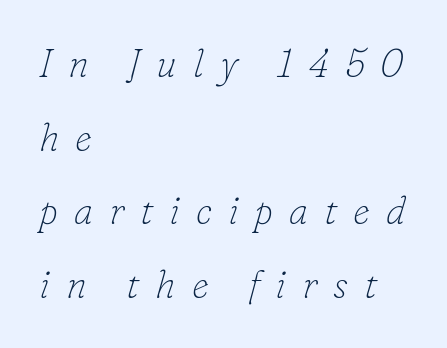
The image shows 38 px thin serif type, italic (leaning right); set left-aligned, loose line spacing (1.94x), unusually wide letter spacing (+0.42 em), not underlined; low stroke contrast and a small x-height.
